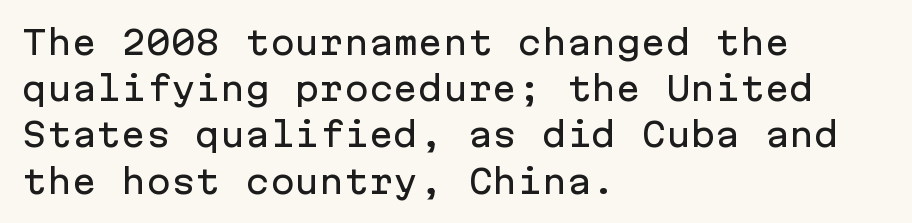
{"serif": "no", "italic": "no", "width": "normal", "stroke_contrast": "low", "x_height": "medium", "monospaced": "yes", "underline": "no", "align": "left", "line_spacing": "normal", "line_spacing_ratio": 1.4, "letter_spacing": "normal", "letter_spacing_em": 0.0, "glyph_px": 33}
